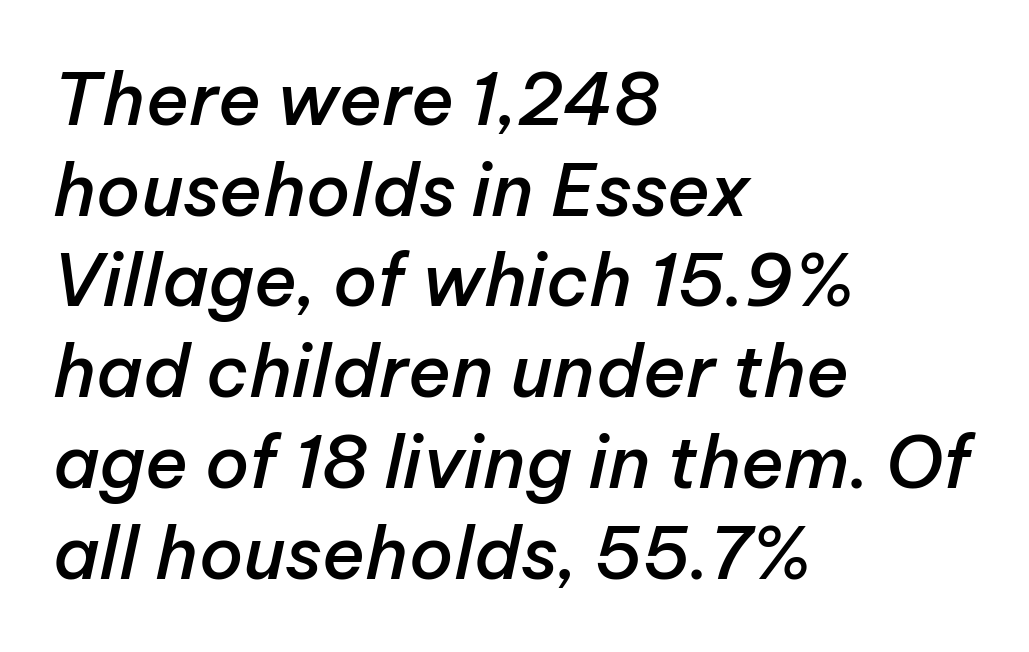
The image shows 72 px semibold type, italic (leaning right); set left-aligned, normal line spacing (1.26x), normal letter spacing, not underlined; low stroke contrast and a medium x-height.
